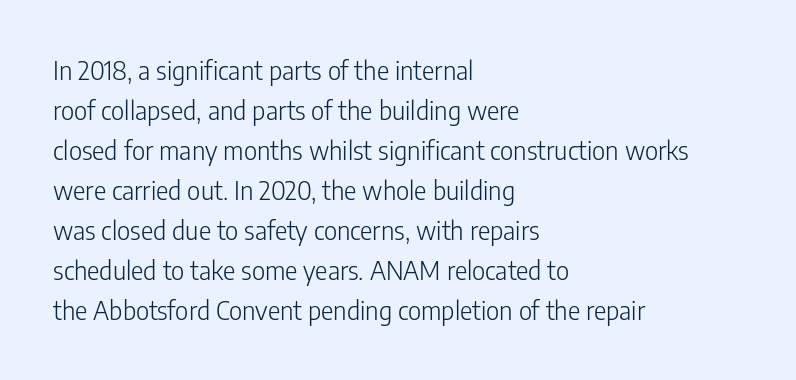
{"italic": "no", "bold": "no", "underline": "no", "align": "left", "line_spacing": "normal", "line_spacing_ratio": 1.54, "letter_spacing": "normal", "letter_spacing_em": 0.0, "glyph_px": 26}
